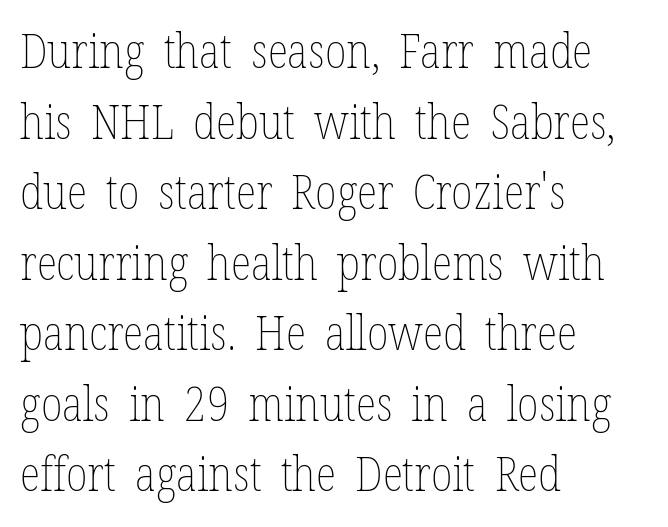
Q: Is the text bold? A: No.
Q: Is the text italic (slanted)? A: No, it is upright.
Q: Is the text underlined? A: No.
Q: How is the paragraph aligned? A: Left-aligned.
Q: Is the spacing between letters normal or unusually wide? A: Normal.
Q: Is the spacing between lines tight, normal or loose? A: Normal.
Q: Width (condensed, normal, or wide)? A: Condensed.
Q: Stroke contrast? A: Low.
Q: x-height? A: Medium.
Q: Monospaced? A: No.
